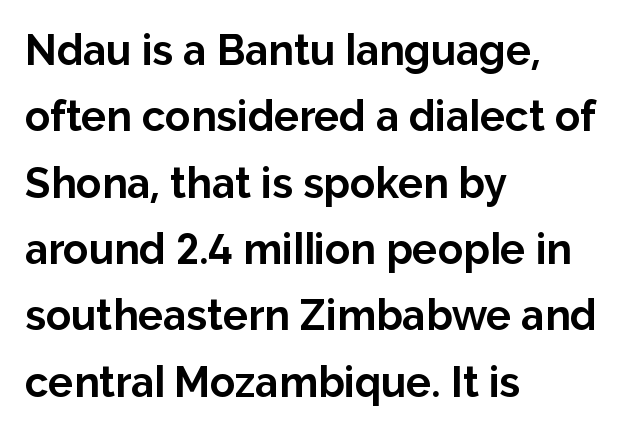
Q: Is the text bold? A: Yes.
Q: Is the text italic (slanted)? A: No, it is upright.
Q: Is the typeface a serif or a sans-serif typeface? A: Sans-serif.
Q: Is the text underlined? A: No.
Q: How is the paragraph aligned? A: Left-aligned.
Q: Is the spacing between letters normal or unusually wide? A: Normal.
Q: Is the spacing between lines tight, normal or loose? A: Normal.
Q: Width (condensed, normal, or wide)? A: Normal.
Q: Stroke contrast? A: Low.
Q: x-height? A: Medium.
Q: Monospaced? A: No.
